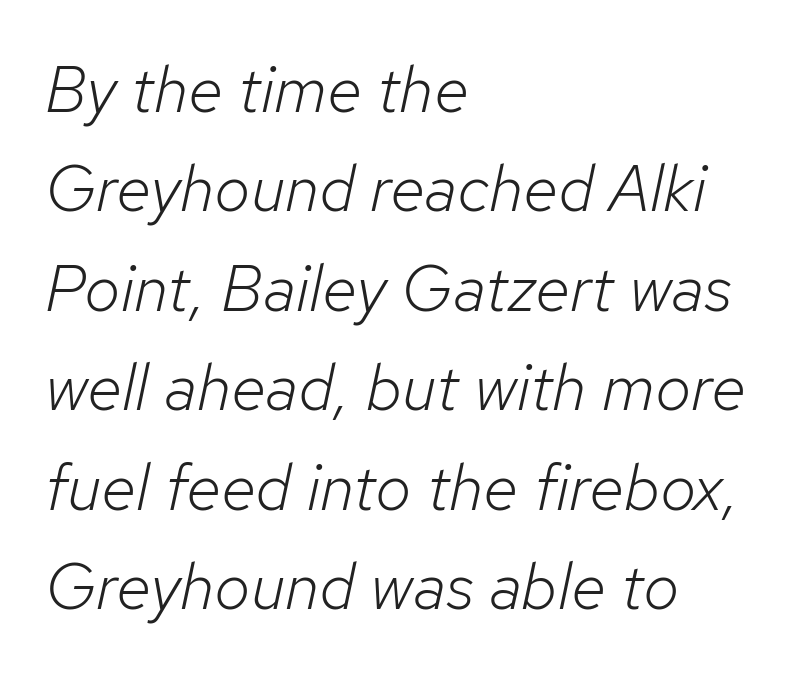
The image shows 65 px light type, italic (leaning right); set left-aligned, normal line spacing (1.53x), normal letter spacing, not underlined; low stroke contrast and a medium x-height.
